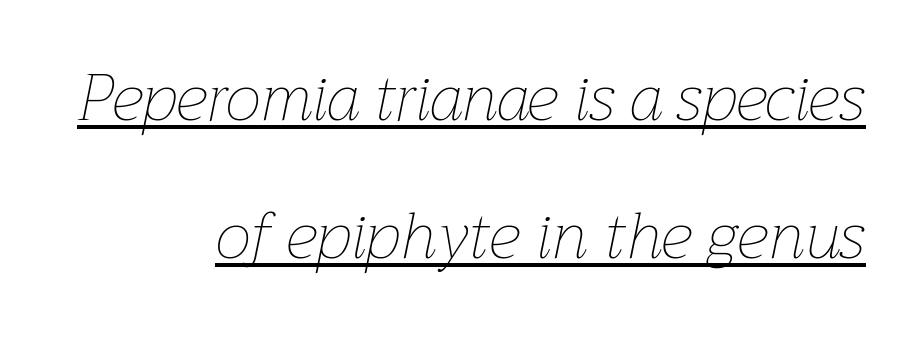
Q: Is the text bold? A: No.
Q: Is the text italic (slanted)? A: Yes, it leans right by about 12 degrees.
Q: Is the text underlined? A: Yes.
Q: How is the paragraph aligned? A: Right-aligned.
Q: Is the spacing between letters normal or unusually wide? A: Normal.
Q: Is the spacing between lines tight, normal or loose? A: Loose.
Q: Width (condensed, normal, or wide)? A: Normal.
Q: Stroke contrast? A: Low.
Q: x-height? A: Medium.
Q: Monospaced? A: No.
